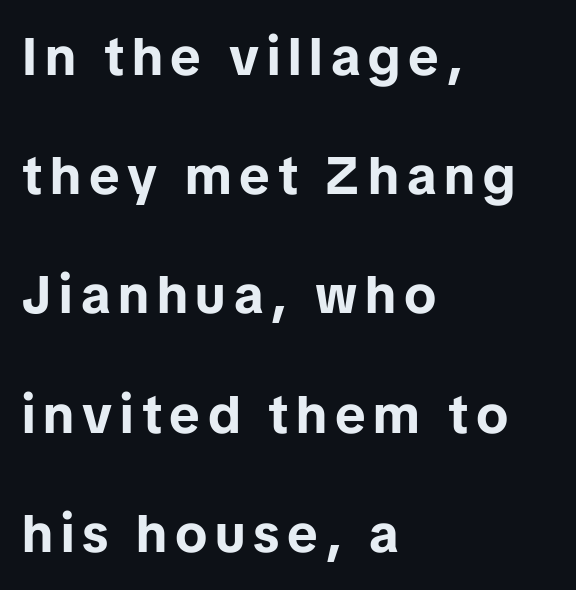
The type sits square on the baseline with zero lean. Students, observe: this is what heavily led, spacious text looks like. Descender tails drop into unmarked territory. These lines carry a lot of weight — the face is fully bold.
